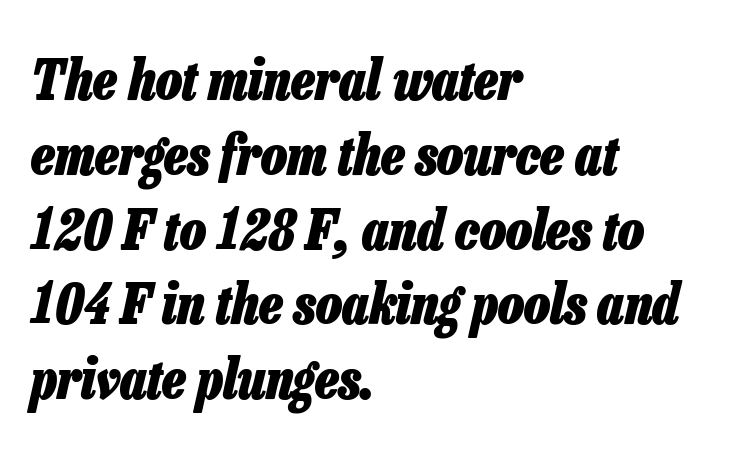
The image shows 55 px heavy, condensed type, italic (leaning right); set left-aligned, normal line spacing (1.36x), normal letter spacing, not underlined; low stroke contrast and a medium x-height.
